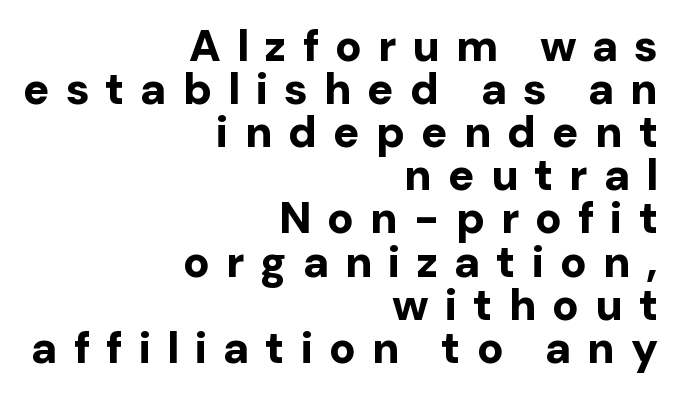
{"serif": "no", "italic": "no", "bold": "yes", "weight": "bold", "width": "normal", "stroke_contrast": "low", "x_height": "medium", "monospaced": "no", "underline": "no", "align": "right", "line_spacing": "tight", "line_spacing_ratio": 0.98, "letter_spacing": "wide", "letter_spacing_em": 0.36, "glyph_px": 44}
